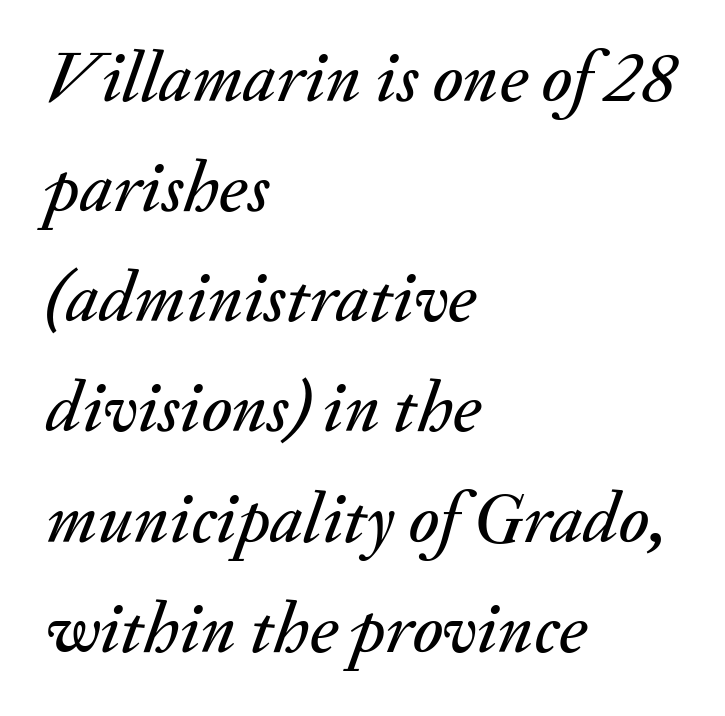
Q: Is the text italic (slanted)? A: Yes, it leans right by about 20 degrees.
Q: Is the text underlined? A: No.
Q: How is the paragraph aligned? A: Left-aligned.
Q: Is the spacing between letters normal or unusually wide? A: Normal.
Q: Is the spacing between lines tight, normal or loose? A: Normal.
Q: Width (condensed, normal, or wide)? A: Normal.
Q: Stroke contrast? A: Medium.
Q: x-height? A: Small.
Q: Monospaced? A: No.
